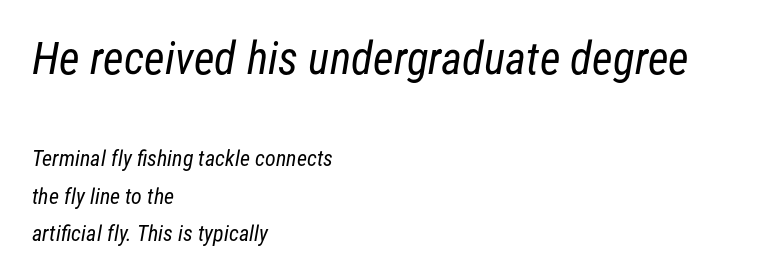
The image shows 45 px regular-weight, condensed sans-serif type; set left-aligned, line spacing 1.71x, normal letter spacing, not underlined; the first (top) block is 2.05x larger; low stroke contrast and a medium x-height.
